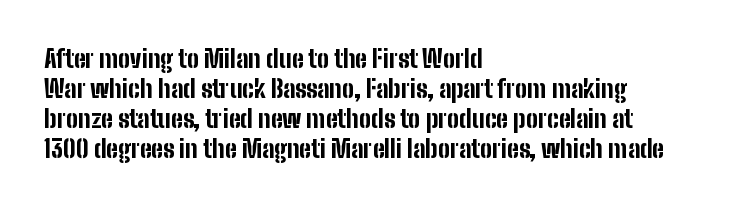
The characters look thick and weighty, a clear bold. Rows of type keep a routine distance in the vertical direction. Each word holds together tightly as a unit, with standard inter-letter gaps. Does the copy run flush right? No — it runs flush left. Beneath every word, the page is bare.
